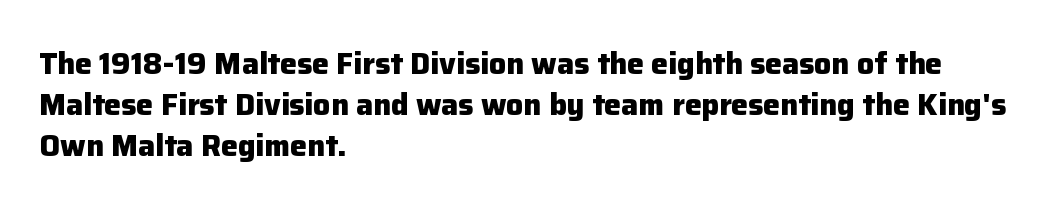
{"serif": "no", "italic": "no", "bold": "yes", "weight": "heavy", "width": "normal", "stroke_contrast": "low", "x_height": "medium", "monospaced": "no", "underline": "no", "align": "left", "line_spacing": "normal", "line_spacing_ratio": 1.36, "letter_spacing": "normal", "letter_spacing_em": 0.0, "glyph_px": 30}
